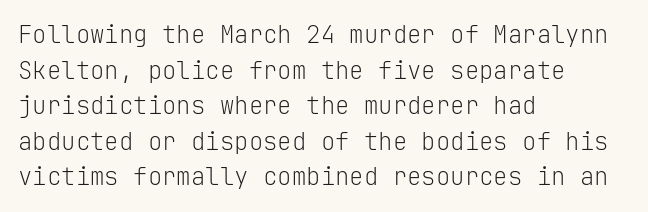
Q: Is the text bold? A: No.
Q: Is the text italic (slanted)? A: No, it is upright.
Q: Is the text underlined? A: No.
Q: How is the paragraph aligned? A: Left-aligned.
Q: Is the spacing between letters normal or unusually wide? A: Normal.
Q: Is the spacing between lines tight, normal or loose? A: Normal.
